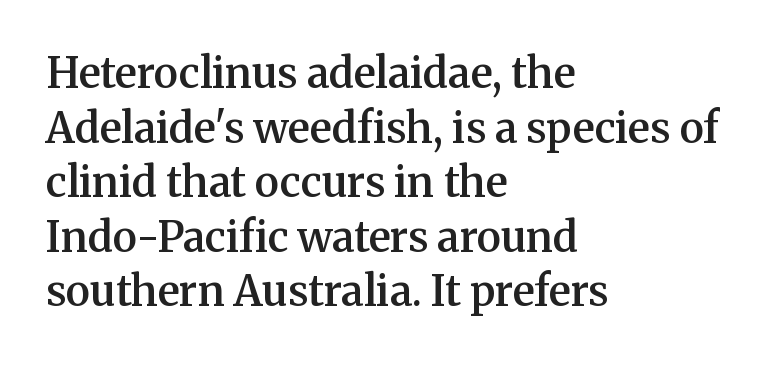
Q: Is the text bold? A: Semi-bold.
Q: Is the text italic (slanted)? A: No, it is upright.
Q: Is the typeface a serif or a sans-serif typeface? A: Serif.
Q: Is the text underlined? A: No.
Q: How is the paragraph aligned? A: Left-aligned.
Q: Is the spacing between letters normal or unusually wide? A: Normal.
Q: Is the spacing between lines tight, normal or loose? A: Normal.
Q: Width (condensed, normal, or wide)? A: Normal.
Q: Stroke contrast? A: Medium.
Q: x-height? A: Medium.
Q: Monospaced? A: No.
